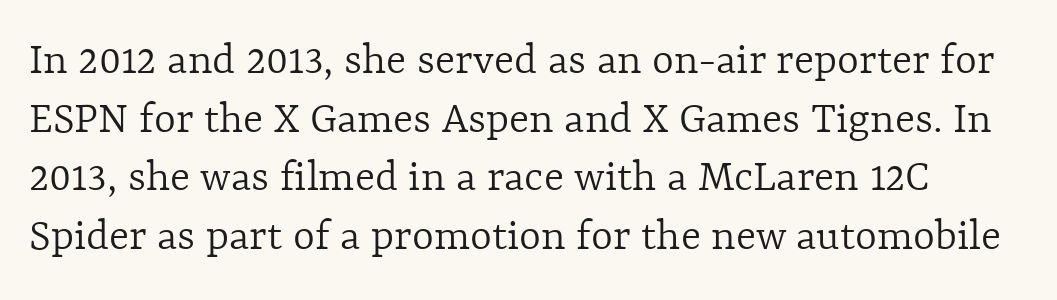
Q: Is the text bold? A: No.
Q: Is the text italic (slanted)? A: No, it is upright.
Q: Is the text underlined? A: No.
Q: Is the spacing between letters normal or unusually wide? A: Normal.
Q: Is the spacing between lines tight, normal or loose? A: Normal.
Q: Width (condensed, normal, or wide)? A: Normal.
Q: x-height? A: Medium.
Q: Monospaced? A: No.
